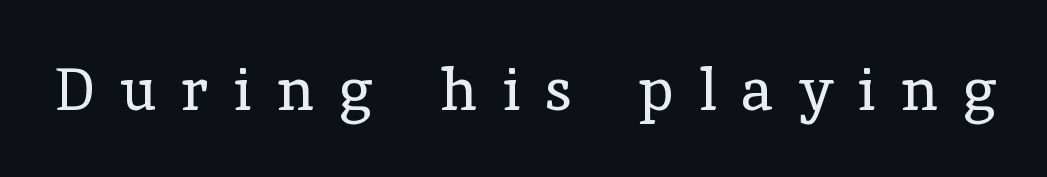
The image shows 60 px regular-weight serif type, upright; set unusually wide letter spacing (+0.42 em), not underlined; a medium x-height.
